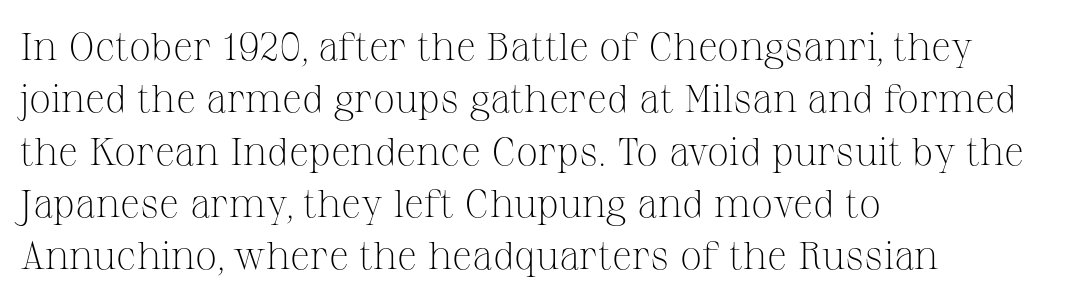
Rendered with straight, roman letterforms. Horizontal bands of white between lines are of average thickness. The font family rendered here belongs to the serif group. Each word holds together tightly as a unit, with standard inter-letter gaps.
